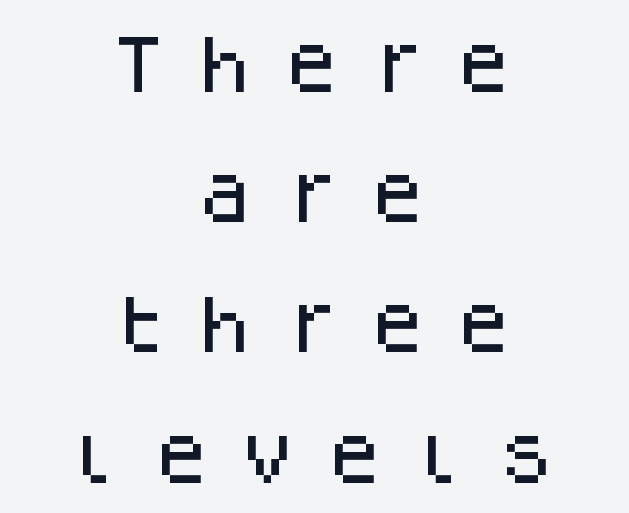
Q: Is the text italic (slanted)? A: No, it is upright.
Q: Is the typeface a serif or a sans-serif typeface? A: Sans-serif.
Q: Is the text underlined? A: No.
Q: How is the paragraph aligned? A: Centered.
Q: Is the spacing between letters normal or unusually wide? A: Unusually wide.
Q: Is the spacing between lines tight, normal or loose? A: Loose.
Q: Width (condensed, normal, or wide)? A: Normal.
Q: Stroke contrast? A: Low.
Q: x-height? A: Large.
Q: Monospaced? A: Yes.
